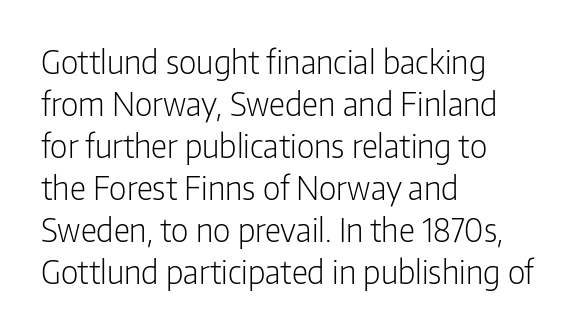
Q: Is the text bold? A: No.
Q: Is the text italic (slanted)? A: No, it is upright.
Q: Is the typeface a serif or a sans-serif typeface? A: Sans-serif.
Q: Is the text underlined? A: No.
Q: How is the paragraph aligned? A: Left-aligned.
Q: Is the spacing between letters normal or unusually wide? A: Normal.
Q: Is the spacing between lines tight, normal or loose? A: Normal.
Q: Width (condensed, normal, or wide)? A: Condensed.
Q: Stroke contrast? A: Low.
Q: x-height? A: Medium.
Q: Monospaced? A: No.
